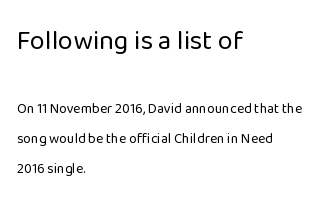
The image shows 27 px text type, upright; set left-aligned, loose line spacing (2.13x), normal letter spacing, not underlined; the first (top) block is 1.93x larger.
